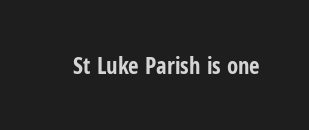
Notice how thick the strokes are: this is what a full bold looks like. In terms of letterspacing, this is plain default setting. The specimen omits any rule beneath the text block's lines. The lettering stays uniformly vertical, giving the passage a roman look.
